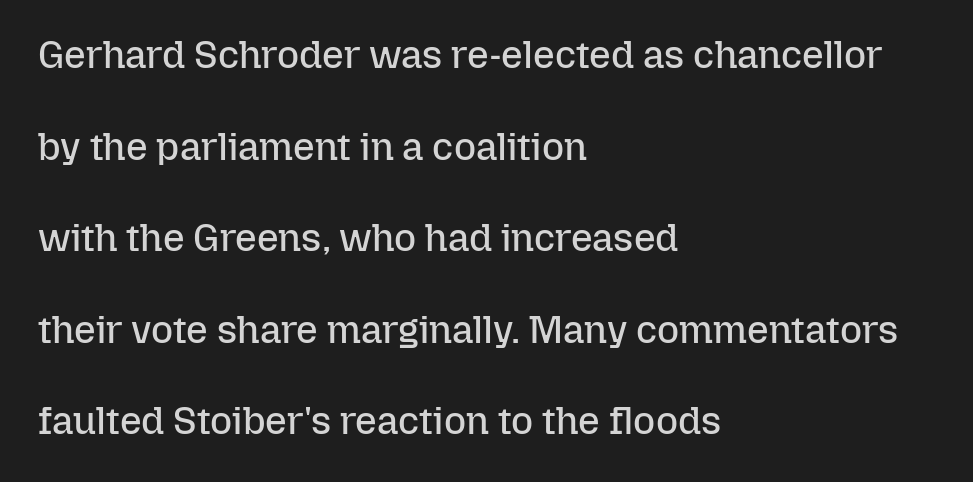
The image shows 38 px regular-weight type, upright; set left-aligned, loose line spacing (2.41x), normal letter spacing, not underlined; low stroke contrast and a medium x-height.
